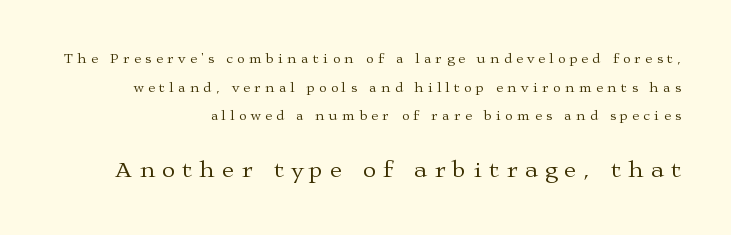
The image shows 24 px text type, upright; set right-aligned, loose line spacing (2.05x), unusually wide letter spacing (+0.31 em), not underlined; the second (bottom) block is 1.71x larger.
